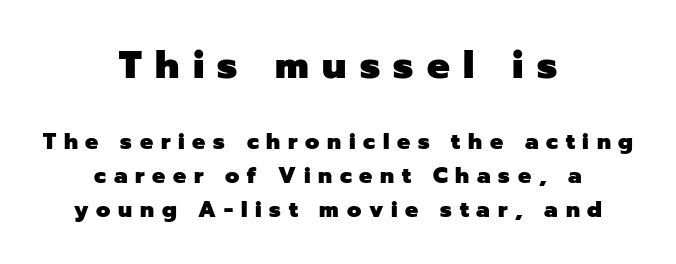
The image shows 38 px heavy sans-serif type, upright; set centered, normal line spacing (1.55x), unusually wide letter spacing (+0.35 em), not underlined; the first (top) block is 1.73x larger; low stroke contrast and a medium x-height.
